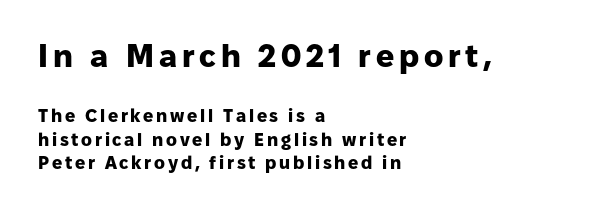
Q: Is the text bold? A: Yes.
Q: Is the text italic (slanted)? A: No, it is upright.
Q: Is the typeface a serif or a sans-serif typeface? A: Sans-serif.
Q: Is the text underlined? A: No.
Q: How is the paragraph aligned? A: Left-aligned.
Q: Is the spacing between lines tight, normal or loose? A: Normal.
Q: Which block of text is set in a larger size, the first (top) or the second (bottom)? A: The first (top) one.
Q: Width (condensed, normal, or wide)? A: Normal.
Q: Stroke contrast? A: Low.
Q: x-height? A: Medium.
Q: Monospaced? A: No.
